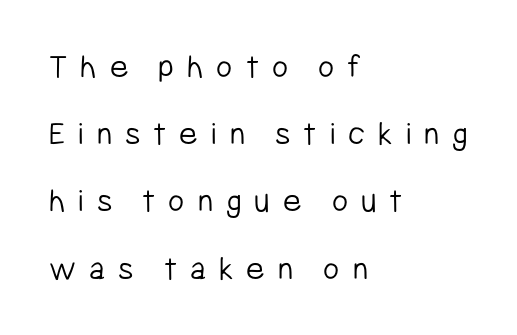
The image shows 35 px light, condensed sans-serif type, upright; set left-aligned, loose line spacing (1.92x), unusually wide letter spacing (+0.37 em), not underlined; low stroke contrast and a medium x-height.
